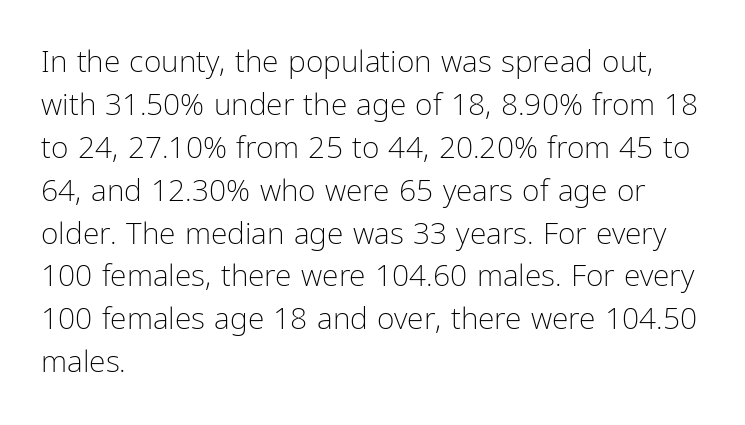
{"serif": "no", "italic": "no", "bold": "no", "weight": "light", "width": "condensed", "stroke_contrast": "low", "x_height": "medium", "monospaced": "no", "underline": "no", "align": "left", "line_spacing": "normal", "line_spacing_ratio": 1.43, "letter_spacing": "normal", "letter_spacing_em": 0.0, "glyph_px": 30}
